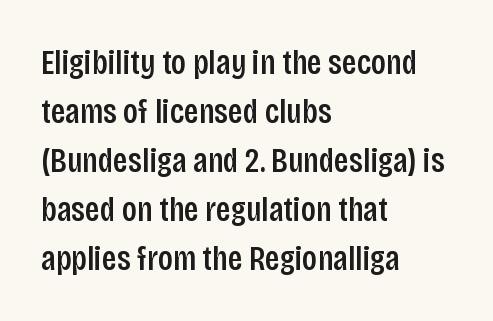
The image shows 35 px condensed sans-serif type, upright; set left-aligned, normal line spacing (1.4x), normal letter spacing, not underlined; low stroke contrast and a large x-height.
